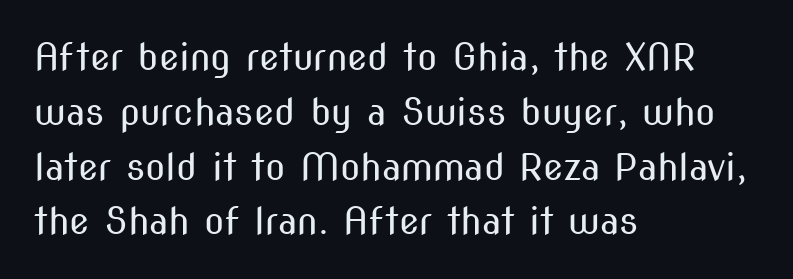
Q: Is the text bold? A: No.
Q: Is the text italic (slanted)? A: No, it is upright.
Q: Is the typeface a serif or a sans-serif typeface? A: Sans-serif.
Q: Is the text underlined? A: No.
Q: How is the paragraph aligned? A: Left-aligned.
Q: Is the spacing between letters normal or unusually wide? A: Normal.
Q: Is the spacing between lines tight, normal or loose? A: Normal.
Q: Width (condensed, normal, or wide)? A: Condensed.
Q: Stroke contrast? A: Medium.
Q: x-height? A: Medium.
Q: Monospaced? A: No.
